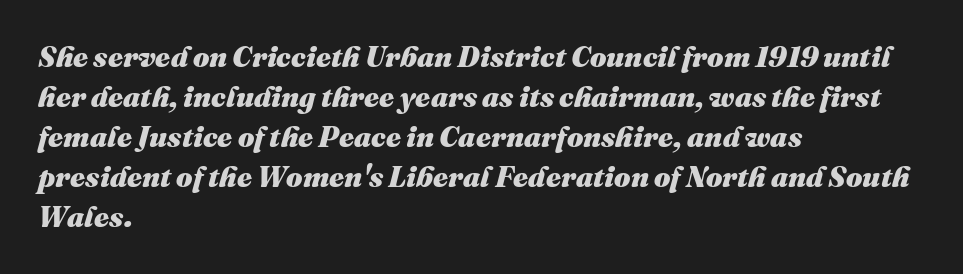
{"italic": "yes", "lean": "right", "slant_degrees": 16, "bold": "yes", "weight": "heavy", "width": "normal", "stroke_contrast": "medium", "x_height": "medium", "monospaced": "no", "underline": "no", "align": "left", "line_spacing": "normal", "line_spacing_ratio": 1.38, "letter_spacing": "normal", "letter_spacing_em": 0.0, "glyph_px": 29}
